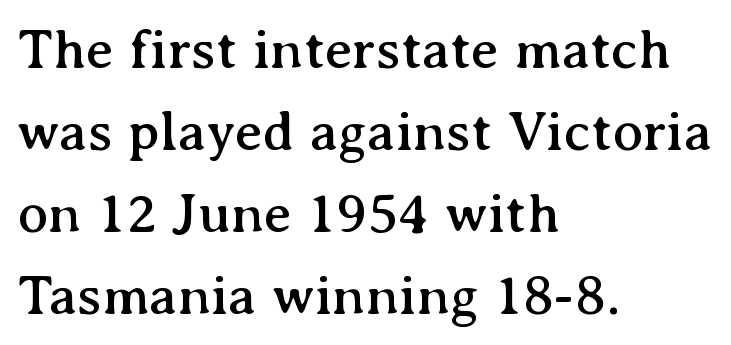
These lines are set flush left with a ragged right edge. Here the designer chose a conventional face with non-uniform glyph widths. Italic? Not at all — the glyphs are vertical. The rendering uses a moderate line-height, typical for paragraphs.
